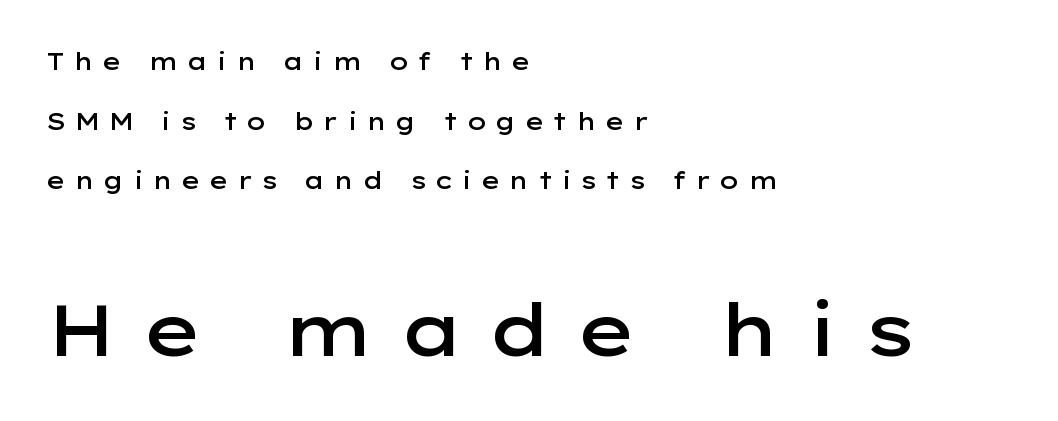
Q: Is the text bold? A: Semi-bold.
Q: Is the text italic (slanted)? A: No, it is upright.
Q: Is the typeface a serif or a sans-serif typeface? A: Sans-serif.
Q: Is the text underlined? A: No.
Q: How is the paragraph aligned? A: Left-aligned.
Q: Is the spacing between letters normal or unusually wide? A: Unusually wide.
Q: Is the spacing between lines tight, normal or loose? A: Loose.
Q: Which block of text is set in a larger size, the first (top) or the second (bottom)? A: The second (bottom) one.
Q: Width (condensed, normal, or wide)? A: Wide.
Q: Stroke contrast? A: Low.
Q: x-height? A: Medium.
Q: Monospaced? A: No.
